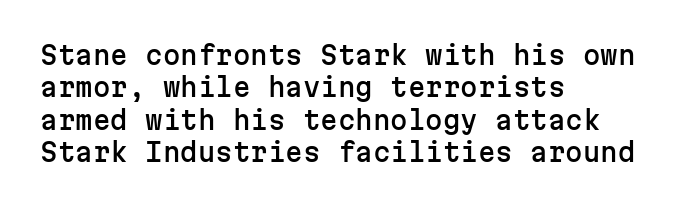
Is there much room between lines? A standard amount, neither cramped nor airy. The passage shown is not underscored anywhere. Visually the block forms a straight wall on the left and a jagged coastline on the right. The lettering holds an erect, upright posture throughout. This rendering leaves character spacing at its baseline value.
